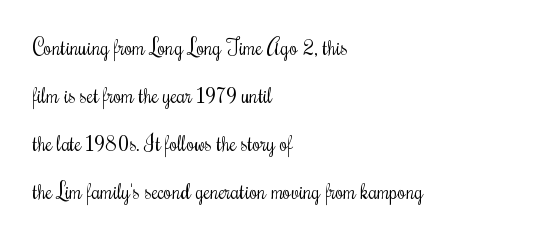
{"bold": "no", "underline": "no", "align": "left", "line_spacing": "loose", "line_spacing_ratio": 2.29, "letter_spacing": "normal", "letter_spacing_em": 0.0, "glyph_px": 21}
